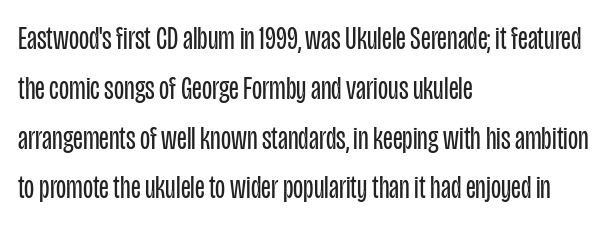
Q: Is the text bold? A: No.
Q: Is the text italic (slanted)? A: No, it is upright.
Q: Is the typeface a serif or a sans-serif typeface? A: Sans-serif.
Q: Is the text underlined? A: No.
Q: How is the paragraph aligned? A: Left-aligned.
Q: Is the spacing between letters normal or unusually wide? A: Normal.
Q: Is the spacing between lines tight, normal or loose? A: Normal.
Q: Width (condensed, normal, or wide)? A: Condensed.
Q: Stroke contrast? A: Low.
Q: x-height? A: Large.
Q: Monospaced? A: No.
